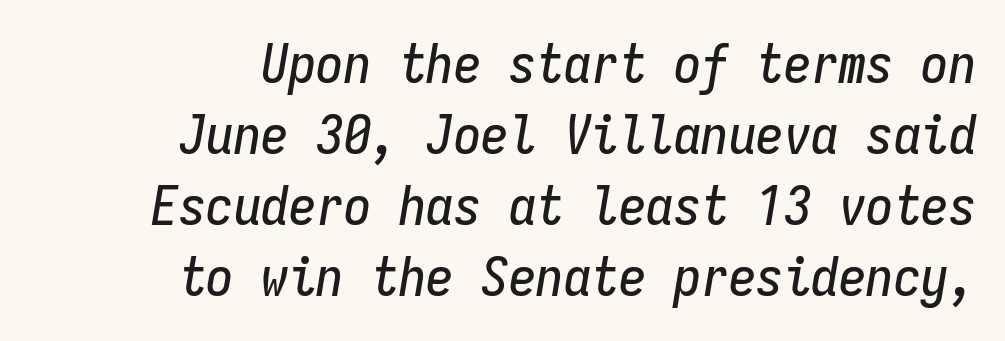
The gap between lines stays unmarked. The rendering keeps characters at their native spacing. Monospaced: the letters line up in strict vertical columns. Line endings align vertically; line beginnings do not.
